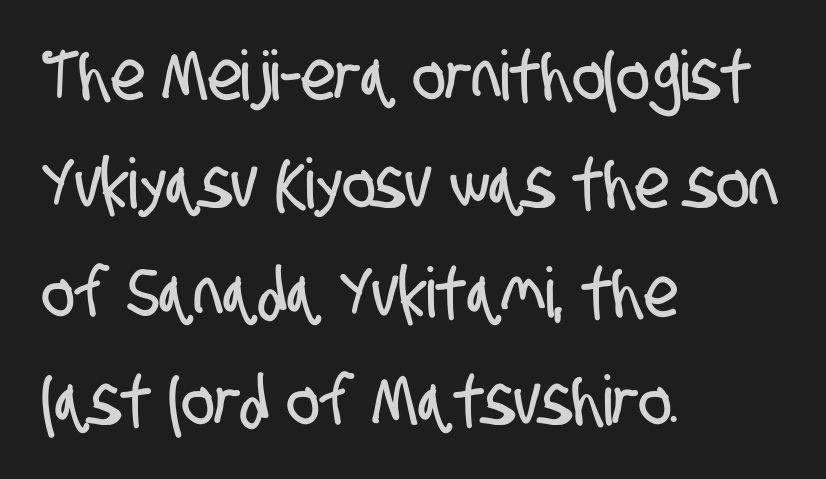
The paragraph has a hard left edge and a soft right edge. The rows are spaced the way most documents space them. Is the letter spacing exaggerated? No — it looks like the ordinary default. This rendering features lettering with no underline. This sample uses a sans-serif face.
